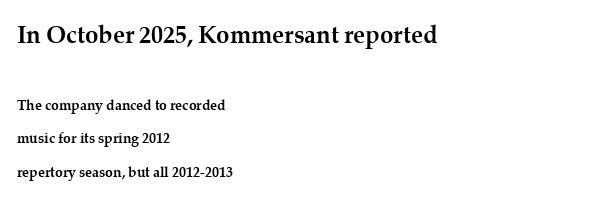
The image shows 24 px bold type, upright; set left-aligned, loose line spacing (2.4x), normal letter spacing, not underlined; the first (top) block is 1.71x larger.
